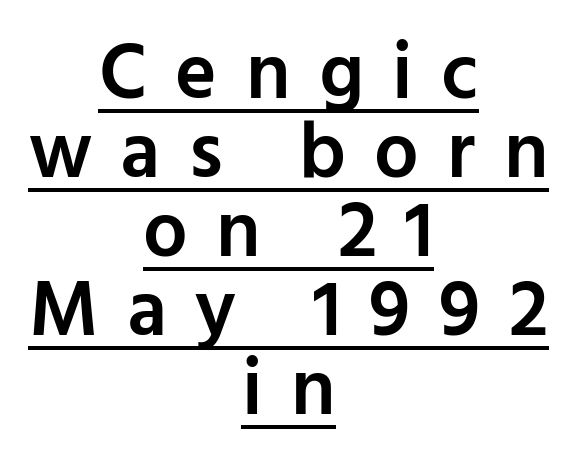
Here the designer chose a conventional face with non-uniform glyph widths. In terms of posture, this sample is upright. Glance below the letters and you will spot a drawn line. The letterforms stand isolated, each surrounded by extra space. Does the weight exceed regular? Yes, but only to semibold. Horizontal alignment here is central, giving a formal, balanced look.
